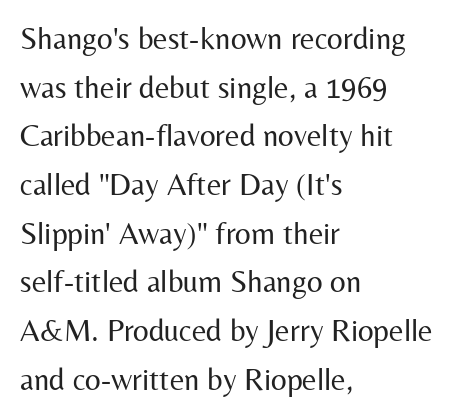
Weight: in the light-to-regular range. Glyph-to-glyph distance matches everyday printed text. This sample uses a sans-serif face. Proportional: the letters do not fall into vertical columns. The rag falls on the right side of this text block. Just letters on the line, the space beneath them empty.
